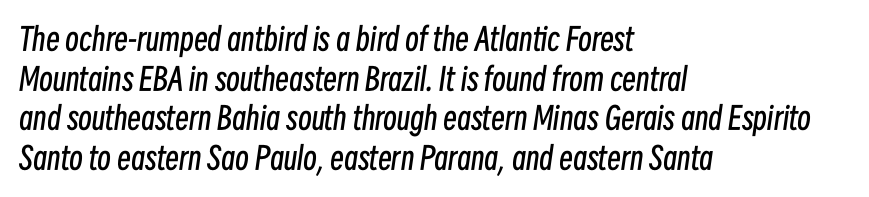
{"italic": "yes", "lean": "right", "slant_degrees": 8, "bold": "no", "weight": "regular", "width": "condensed", "stroke_contrast": "low", "x_height": "medium", "monospaced": "no", "underline": "no", "align": "left", "line_spacing": "normal", "line_spacing_ratio": 1.28, "letter_spacing": "normal", "letter_spacing_em": 0.0, "glyph_px": 31}
